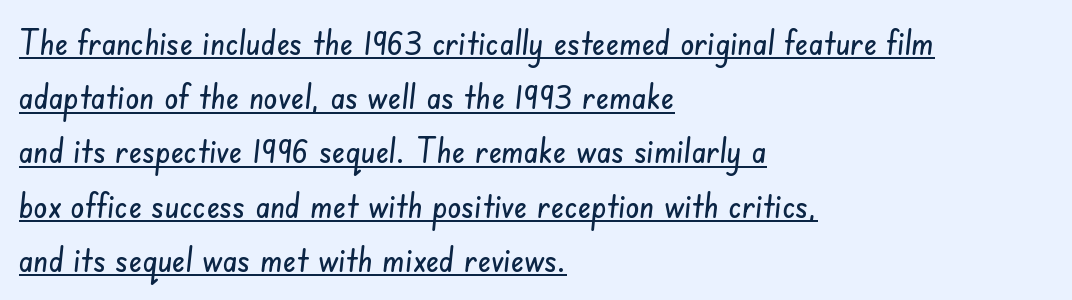
The image shows 35 px condensed sans-serif type; set left-aligned, normal line spacing (1.55x), normal letter spacing, underlined; low stroke contrast and a small x-height.
